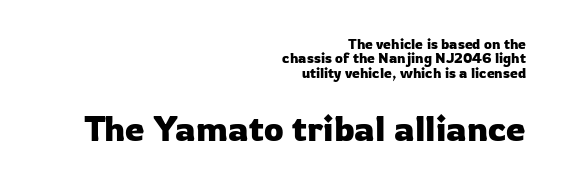
{"serif": "no", "italic": "no", "width": "normal", "stroke_contrast": "low", "x_height": "medium", "monospaced": "no", "underline": "no", "align": "right", "line_spacing": "tight", "line_spacing_ratio": 1.03, "letter_spacing": "normal", "letter_spacing_em": 0.0, "larger_block": "second", "size_ratio": 2.5, "glyph_px": 35}
